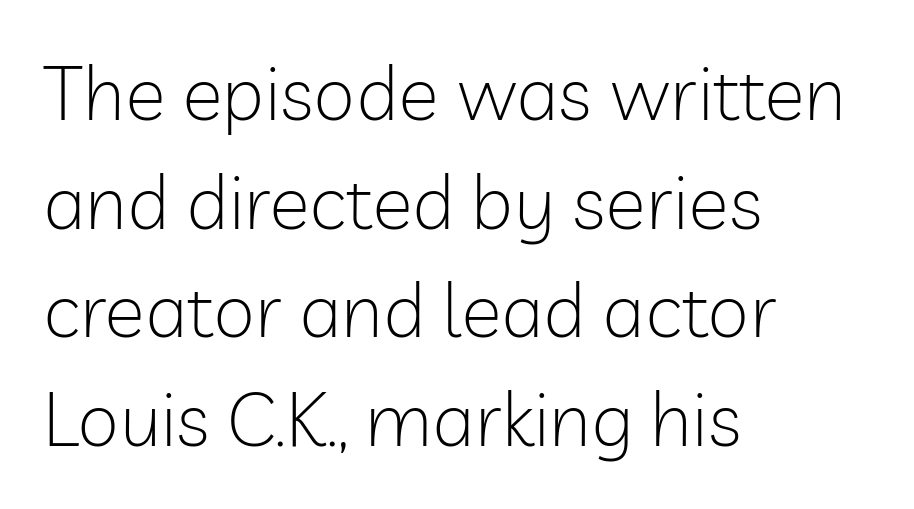
The image shows 76 px light sans-serif type, upright; set left-aligned, normal line spacing (1.43x), normal letter spacing, not underlined; low stroke contrast and a medium x-height.
